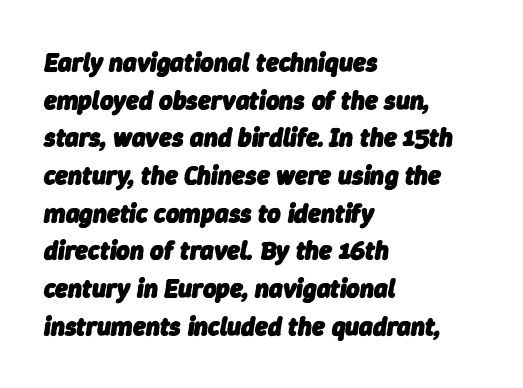
Q: Is the text bold? A: Yes.
Q: Is the text italic (slanted)? A: Yes, it leans right by about 9 degrees.
Q: Is the text underlined? A: No.
Q: How is the paragraph aligned? A: Left-aligned.
Q: Is the spacing between letters normal or unusually wide? A: Normal.
Q: Is the spacing between lines tight, normal or loose? A: Normal.
